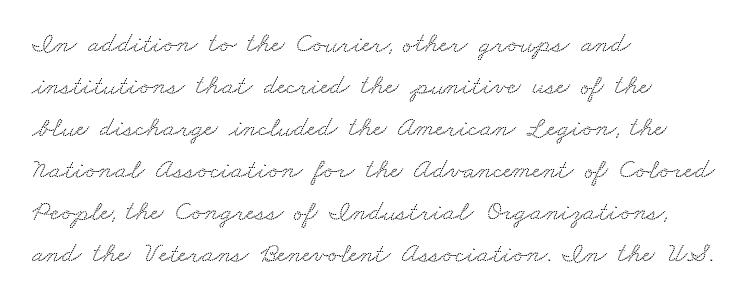
{"serif": "yes", "width": "wide", "stroke_contrast": "low", "x_height": "small", "monospaced": "no", "underline": "no", "align": "left", "line_spacing": "normal", "line_spacing_ratio": 1.5, "letter_spacing": "normal", "letter_spacing_em": 0.0, "glyph_px": 28}
